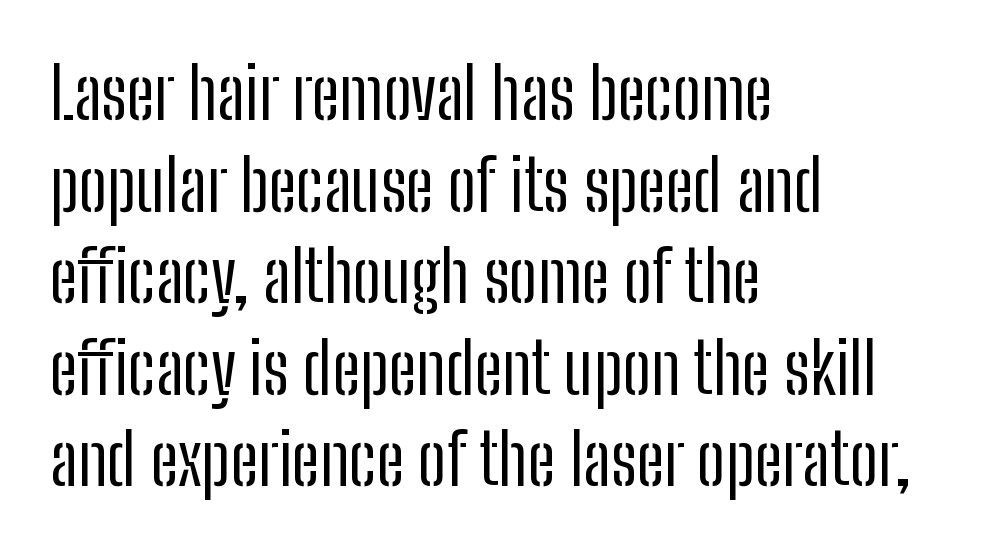
The image shows 71 px regular-weight, condensed sans-serif type, upright; set left-aligned, normal line spacing (1.29x), normal letter spacing, not underlined; low stroke contrast and a medium x-height.
